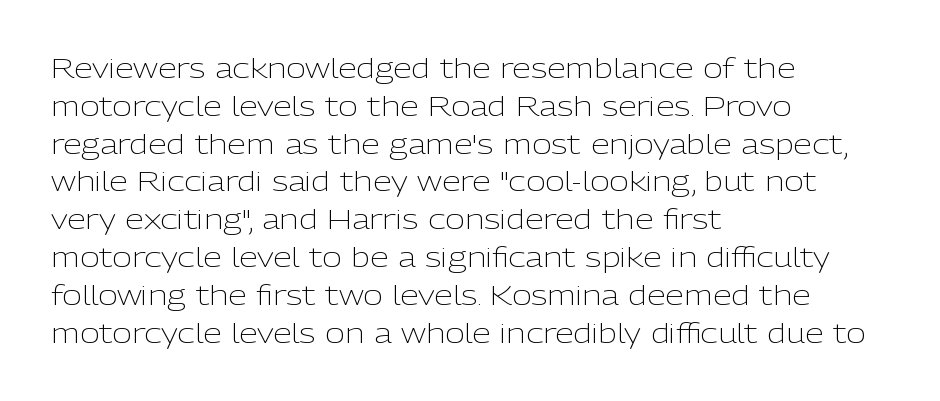
Q: Is the text bold? A: No.
Q: Is the text italic (slanted)? A: No, it is upright.
Q: Is the text underlined? A: No.
Q: How is the paragraph aligned? A: Left-aligned.
Q: Is the spacing between letters normal or unusually wide? A: Normal.
Q: Is the spacing between lines tight, normal or loose? A: Normal.
